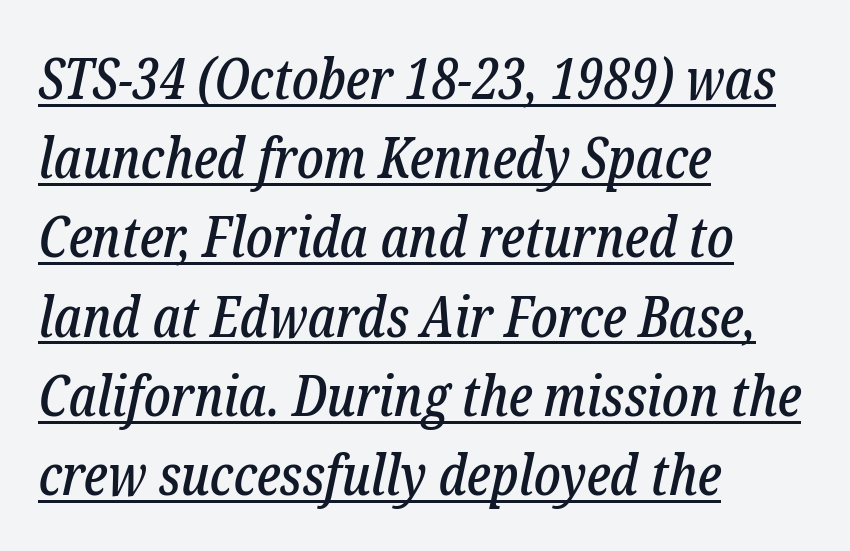
The image shows 57 px condensed serif type, italic (leaning right); set left-aligned, normal line spacing (1.39x), normal letter spacing, underlined; low stroke contrast and a medium x-height.
